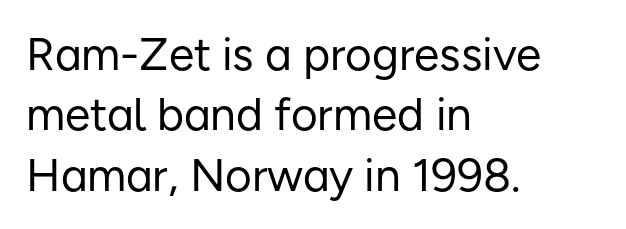
Q: Is the text bold? A: No.
Q: Is the text italic (slanted)? A: No, it is upright.
Q: Is the typeface a serif or a sans-serif typeface? A: Sans-serif.
Q: Is the text underlined? A: No.
Q: How is the paragraph aligned? A: Left-aligned.
Q: Is the spacing between letters normal or unusually wide? A: Normal.
Q: Is the spacing between lines tight, normal or loose? A: Normal.
Q: Width (condensed, normal, or wide)? A: Normal.
Q: Stroke contrast? A: Low.
Q: x-height? A: Medium.
Q: Monospaced? A: No.
